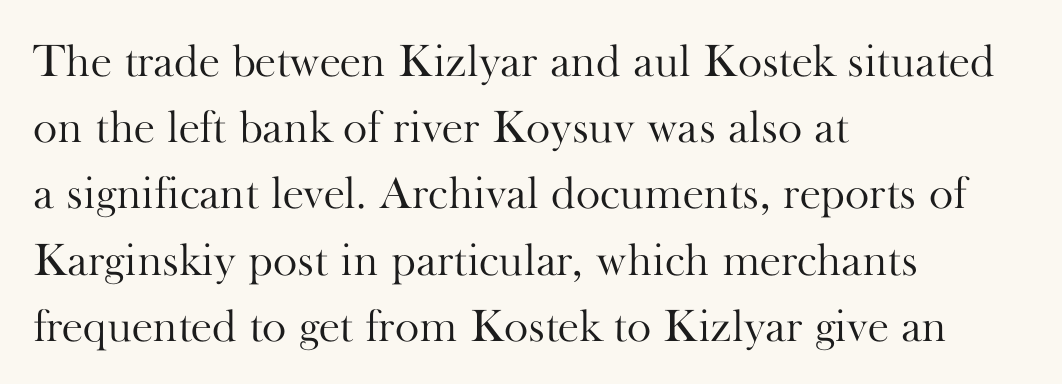
Q: Is the text bold? A: No.
Q: Is the text italic (slanted)? A: No, it is upright.
Q: Is the typeface a serif or a sans-serif typeface? A: Serif.
Q: Is the text underlined? A: No.
Q: How is the paragraph aligned? A: Left-aligned.
Q: Is the spacing between letters normal or unusually wide? A: Normal.
Q: Is the spacing between lines tight, normal or loose? A: Normal.
Q: Width (condensed, normal, or wide)? A: Normal.
Q: Stroke contrast? A: High.
Q: x-height? A: Small.
Q: Monospaced? A: No.
